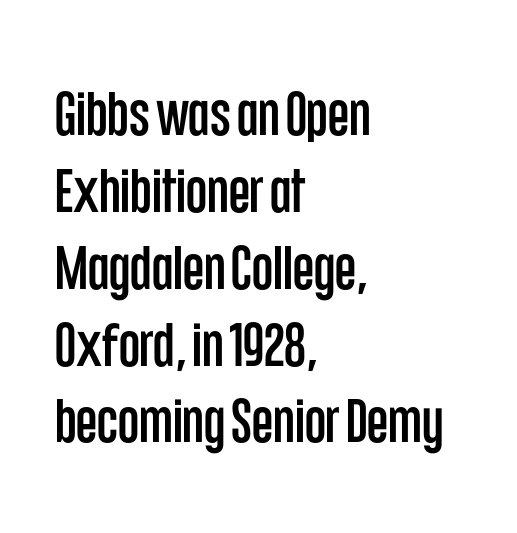
In CSS terms this would be text-align: left. Is this a fixed-width face? No — the glyphs have proportional, varying widths. In terms of posture, this sample is upright. These lines sit exactly where default settings would place them. Honestly, there is no underline to notice here at all. Between one letter and the next there's only the usual sliver of space.
